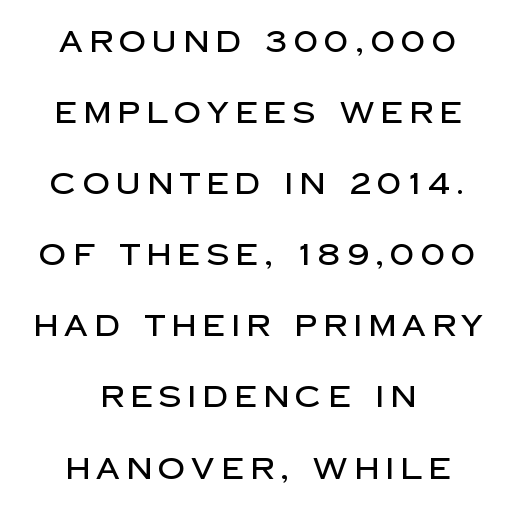
Q: Is the text italic (slanted)? A: No, it is upright.
Q: Is the typeface a serif or a sans-serif typeface? A: Sans-serif.
Q: Is the text underlined? A: No.
Q: How is the paragraph aligned? A: Centered.
Q: Is the spacing between letters normal or unusually wide? A: Unusually wide.
Q: Is the spacing between lines tight, normal or loose? A: Loose.
Q: Width (condensed, normal, or wide)? A: Normal.
Q: Stroke contrast? A: Low.
Q: x-height? A: Large.
Q: Monospaced? A: No.
